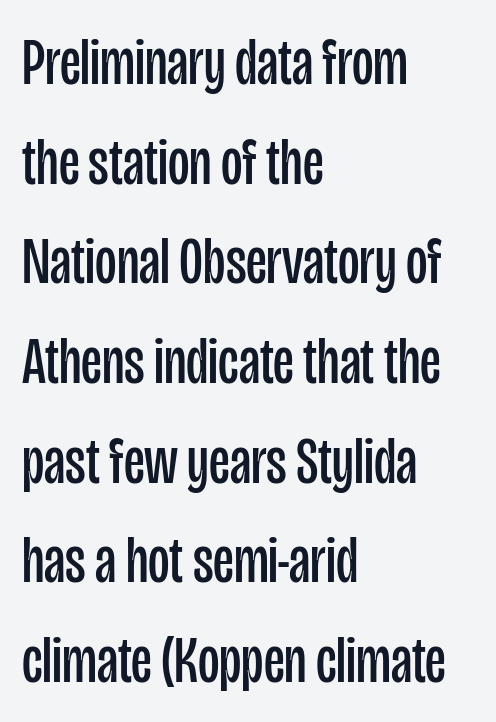
The image shows 66 px regular-weight, condensed sans-serif type, upright; set left-aligned, normal line spacing (1.51x), normal letter spacing, not underlined; low stroke contrast and a large x-height.
